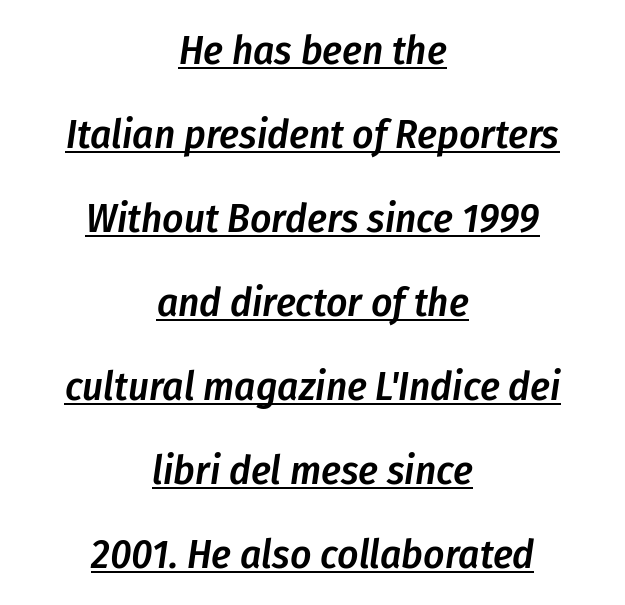
Look at the stroke-to-counter ratio: somewhat heavy, a semibold. Like a heading marked for emphasis, these lines bear an underscore. This sample is center-justified, so both line endings float freely. Is this a fixed-width face? No — the glyphs have proportional, varying widths.
